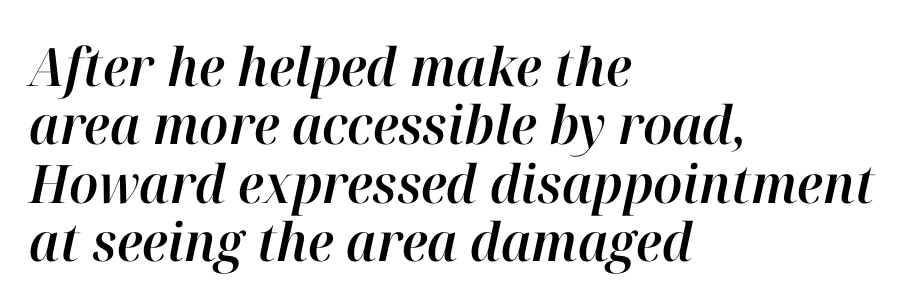
Q: Is the text italic (slanted)? A: Yes, it leans right by about 12 degrees.
Q: Is the text underlined? A: No.
Q: How is the paragraph aligned? A: Left-aligned.
Q: Is the spacing between letters normal or unusually wide? A: Normal.
Q: Is the spacing between lines tight, normal or loose? A: Tight.
Q: Width (condensed, normal, or wide)? A: Normal.
Q: Stroke contrast? A: High.
Q: x-height? A: Medium.
Q: Monospaced? A: No.
